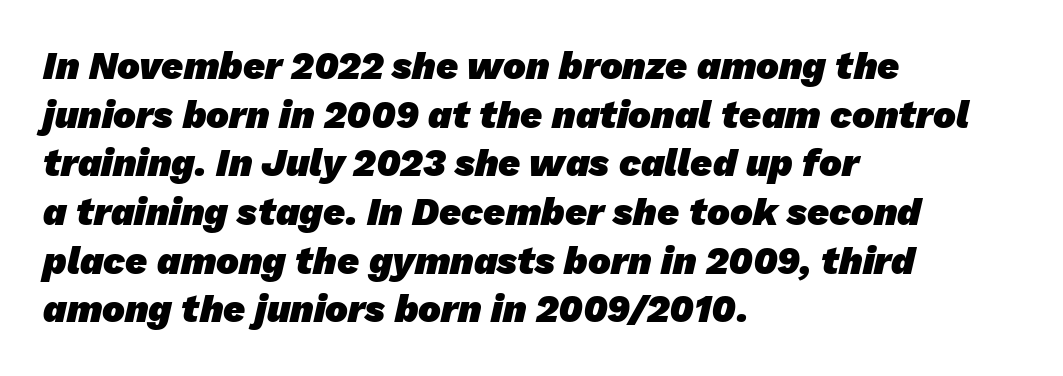
{"serif": "no", "bold": "yes", "weight": "heavy", "width": "normal", "stroke_contrast": "low", "x_height": "medium", "monospaced": "no", "underline": "no", "align": "left", "line_spacing": "normal", "line_spacing_ratio": 1.28, "letter_spacing": "normal", "letter_spacing_em": 0.0, "glyph_px": 38}
